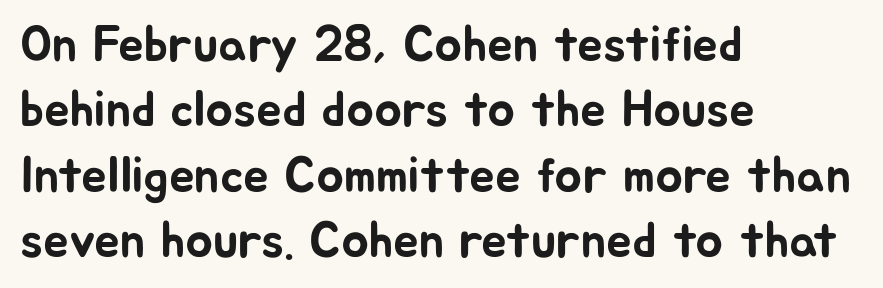
This sample is left-justified, so line endings fall wherever the words run out. The area under the type is left untouched. The glyphs in this specimen are sans serif. Is there much room between lines? A standard amount, neither cramped nor airy. In terms of posture, this sample is upright. Between one letter and the next there's only the usual sliver of space.
